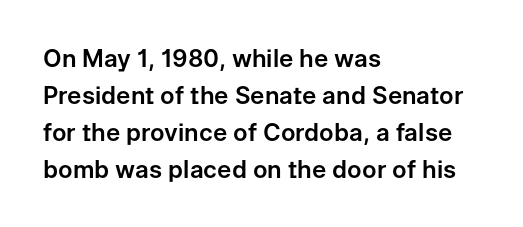
The image shows 24 px text type, upright; set left-aligned, normal line spacing (1.54x), normal letter spacing, not underlined.
